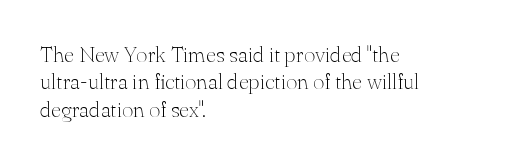
{"italic": "no", "bold": "no", "underline": "no", "align": "left", "line_spacing_ratio": 1.24, "letter_spacing": "normal", "letter_spacing_em": 0.0, "glyph_px": 22}
